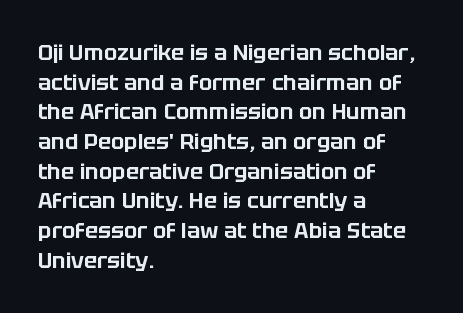
The image shows 22 px text type, upright; set left-aligned, normal line spacing (1.35x), normal letter spacing, not underlined.
